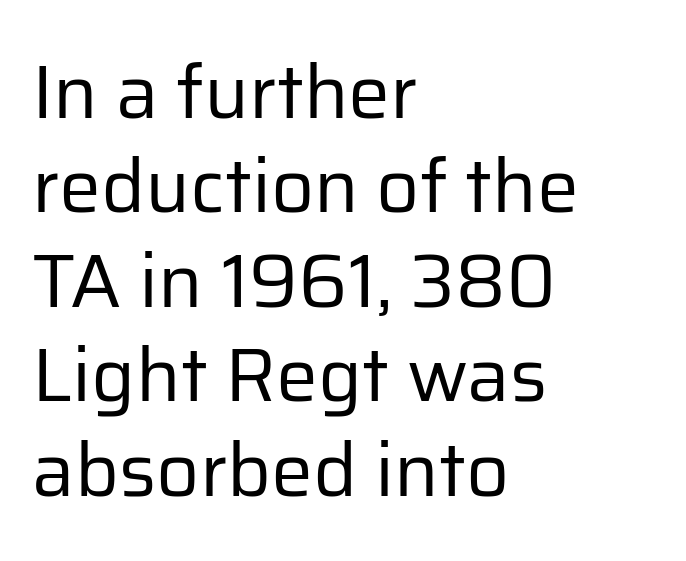
Do the characters align in a grid? No, the font is proportional. The glyphs in this specimen are sans serif. Honestly, the letter spacing is just normal — you wouldn't notice it. Line starts are locked; line ends wander.
